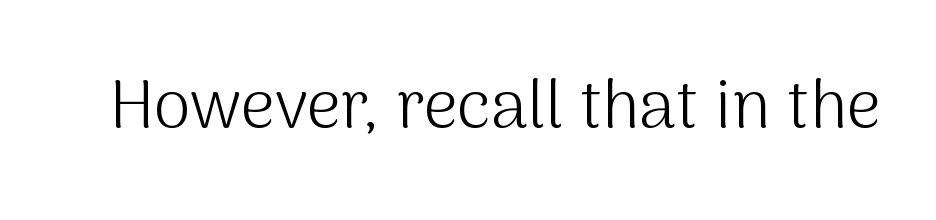
{"serif": "no", "italic": "no", "bold": "no", "weight": "light", "width": "normal", "stroke_contrast": "medium", "x_height": "medium", "monospaced": "no", "underline": "no", "letter_spacing": "normal", "letter_spacing_em": 0.0, "glyph_px": 67}
